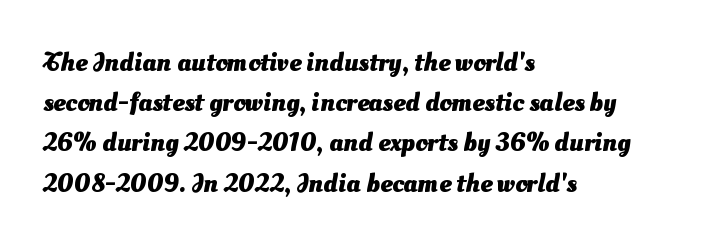
{"bold": "yes", "underline": "no", "align": "left", "line_spacing": "normal", "line_spacing_ratio": 1.49, "letter_spacing": "normal", "letter_spacing_em": 0.0, "glyph_px": 27}
